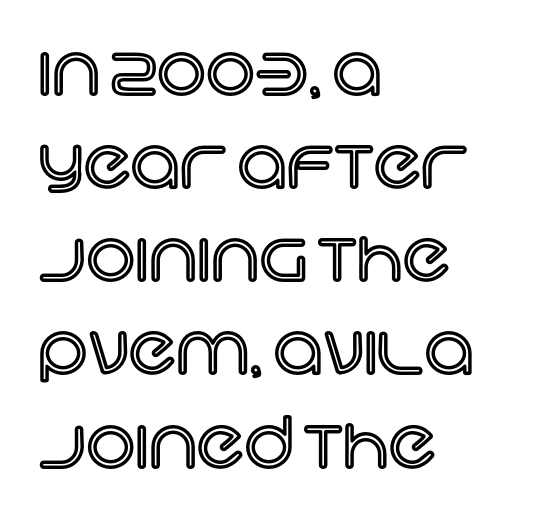
Observe the ordinary spacing: letters are neighbours, not strangers. Think of a printed novel: that variable character pitch is what you see here. Notice how descenders clear the ascenders below comfortably — that's standard leading. This is roman type, the default non-slanted kind. The words here are not underlined. The text block is weighted toward the left margin, trailing off unevenly rightward.
